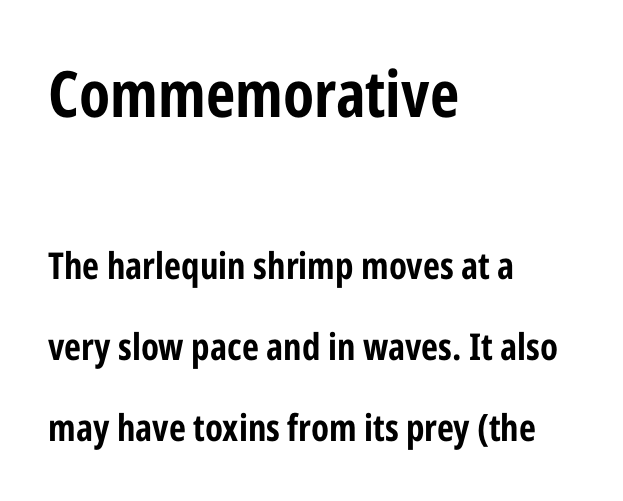
The image shows 64 px bold, condensed sans-serif type, upright; set left-aligned, loose line spacing (2.19x), normal letter spacing, not underlined; the first (top) block is 1.73x larger; low stroke contrast and a medium x-height.
